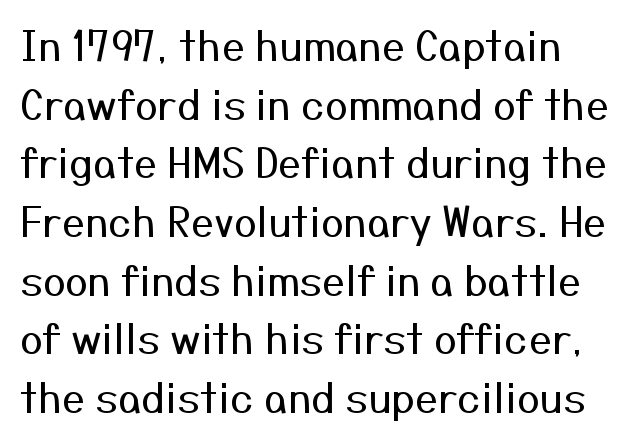
{"serif": "no", "italic": "no", "bold": "no", "weight": "regular", "width": "normal", "stroke_contrast": "medium", "x_height": "medium", "monospaced": "no", "underline": "no", "line_spacing": "normal", "line_spacing_ratio": 1.43, "letter_spacing": "normal", "letter_spacing_em": 0.0, "glyph_px": 41}
